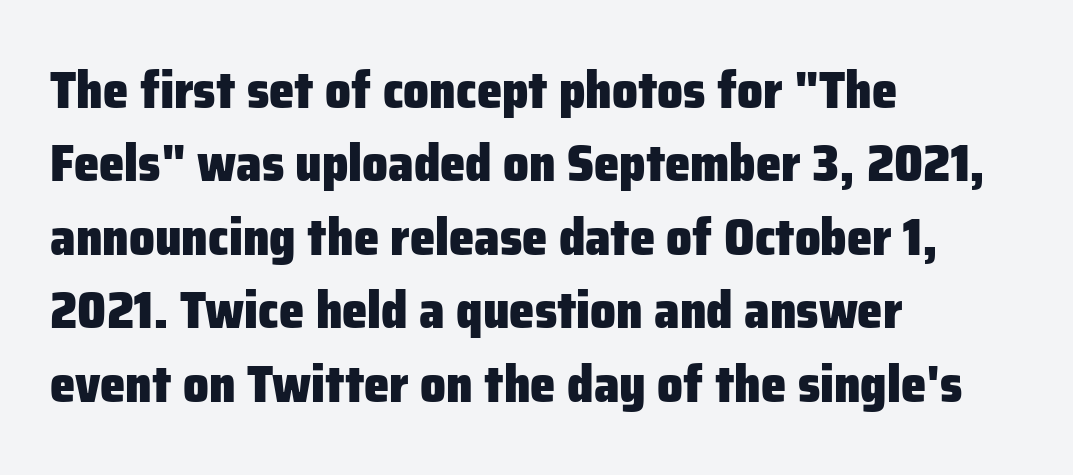
The image shows 51 px heavy sans-serif type, upright; set left-aligned, normal line spacing (1.44x), normal letter spacing, not underlined; low stroke contrast and a medium x-height.
